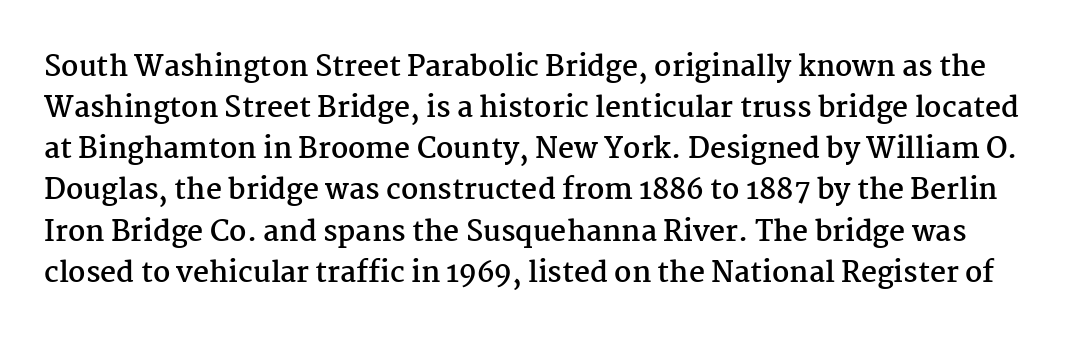
The strokes are fattened all the way to bold. Each new line begins a customary step beneath the previous one. Nothing unusual about the tracking: characters are spaced as the font intends. When letters stand straight like this, we call the style roman or upright. Decoration check: the copy has no underline.
